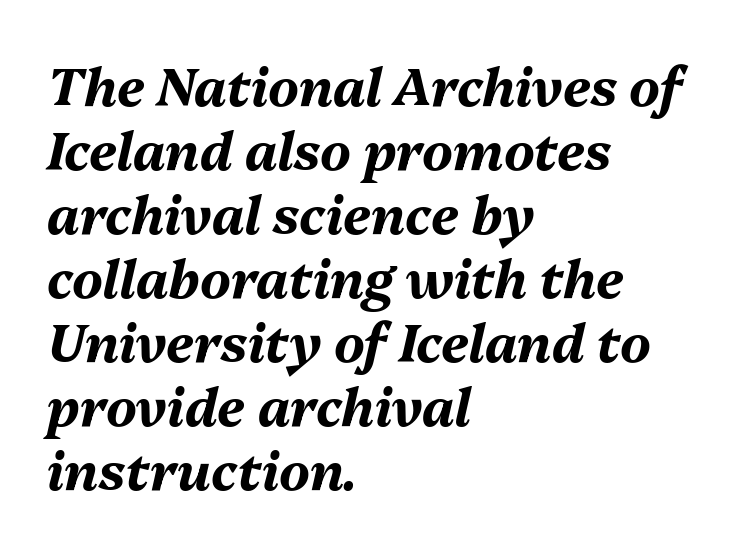
Q: Is the text bold? A: Yes.
Q: Is the text italic (slanted)? A: Yes, it leans right by about 13 degrees.
Q: Is the text underlined? A: No.
Q: How is the paragraph aligned? A: Left-aligned.
Q: Is the spacing between letters normal or unusually wide? A: Normal.
Q: Width (condensed, normal, or wide)? A: Normal.
Q: Stroke contrast? A: Medium.
Q: x-height? A: Medium.
Q: Monospaced? A: No.
